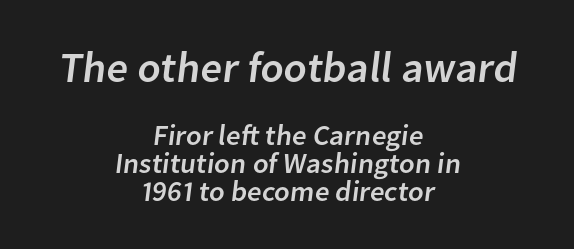
{"serif": "no", "width": "normal", "stroke_contrast": "low", "x_height": "medium", "monospaced": "no", "underline": "no", "align": "center", "line_spacing": "tight", "line_spacing_ratio": 0.98, "letter_spacing": "normal", "letter_spacing_em": 0.0, "larger_block": "first", "size_ratio": 1.48, "glyph_px": 43}
